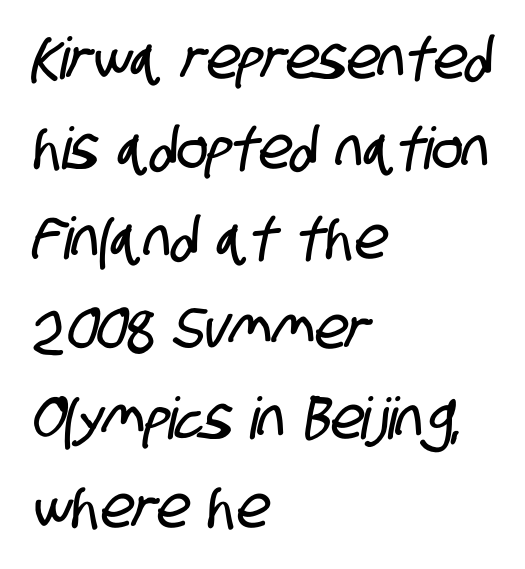
The image shows 58 px condensed sans-serif type; set left-aligned, normal line spacing (1.55x), normal letter spacing, not underlined; low stroke contrast and a large x-height.
